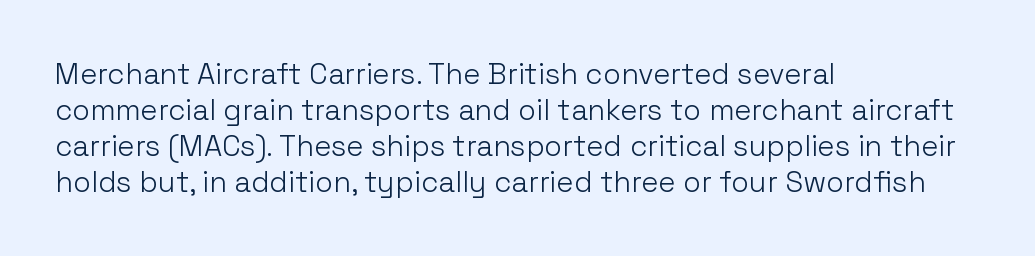
Serif or sans? Sans — the stroke terminals are bare. Horizontal alignment here is leftward, the default for most running prose. Default kerning and tracking; the words read as compact shapes. Style check: upright. Weight: in the light-to-regular range. Quick note: underline off.
